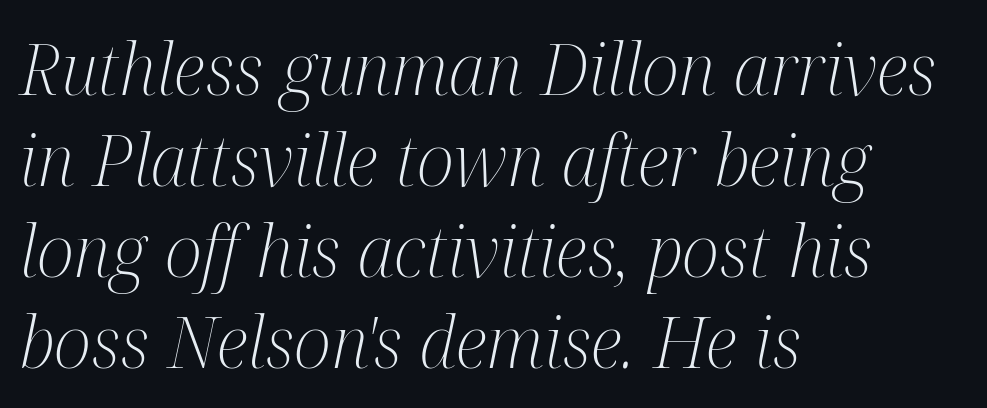
Q: Is the text bold? A: No.
Q: Is the text italic (slanted)? A: Yes, it leans right by about 12 degrees.
Q: Is the typeface a serif or a sans-serif typeface? A: Serif.
Q: Is the text underlined? A: No.
Q: How is the paragraph aligned? A: Left-aligned.
Q: Is the spacing between letters normal or unusually wide? A: Normal.
Q: Is the spacing between lines tight, normal or loose? A: Normal.
Q: Width (condensed, normal, or wide)? A: Condensed.
Q: Stroke contrast? A: Medium.
Q: x-height? A: Medium.
Q: Monospaced? A: No.
